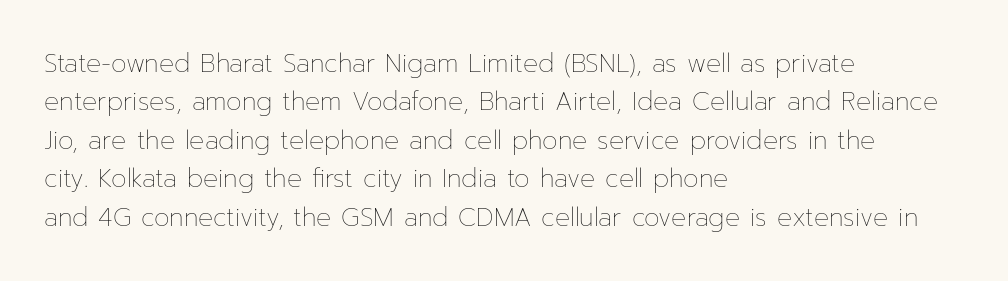
The image shows 25 px text type, upright; set left-aligned, normal line spacing (1.54x), normal letter spacing, not underlined.
